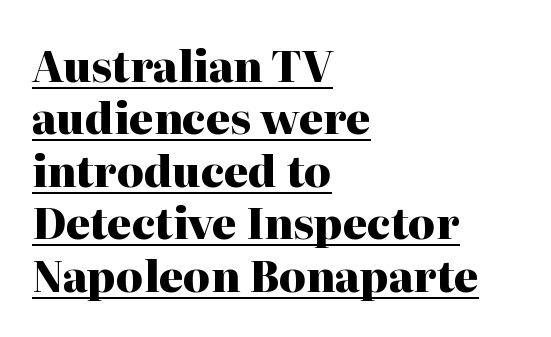
{"serif": "yes", "italic": "no", "bold": "yes", "weight": "heavy", "width": "normal", "stroke_contrast": "high", "x_height": "medium", "monospaced": "no", "underline": "yes", "align": "left", "line_spacing": "normal", "line_spacing_ratio": 1.25, "letter_spacing": "normal", "letter_spacing_em": 0.0, "glyph_px": 42}
